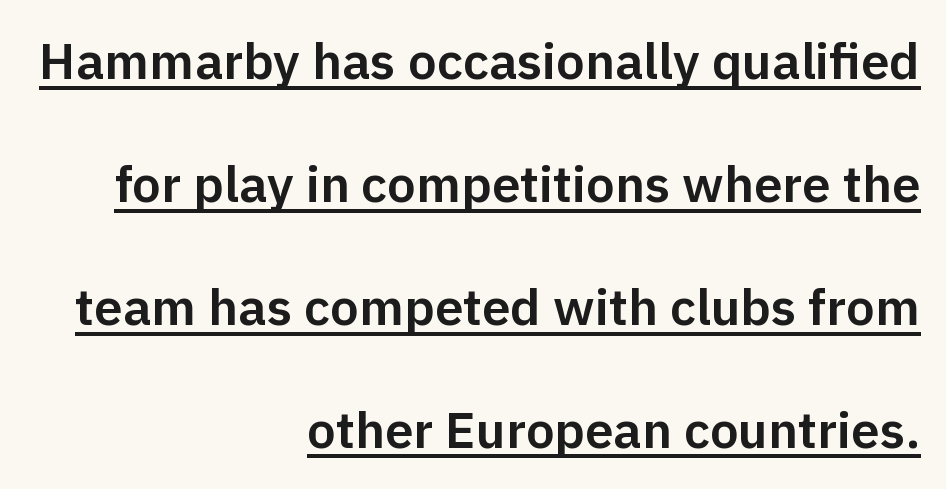
Q: Is the text italic (slanted)? A: No, it is upright.
Q: Is the typeface a serif or a sans-serif typeface? A: Sans-serif.
Q: Is the text underlined? A: Yes.
Q: How is the paragraph aligned? A: Right-aligned.
Q: Is the spacing between letters normal or unusually wide? A: Normal.
Q: Is the spacing between lines tight, normal or loose? A: Loose.
Q: Width (condensed, normal, or wide)? A: Normal.
Q: Stroke contrast? A: Low.
Q: x-height? A: Medium.
Q: Monospaced? A: No.
